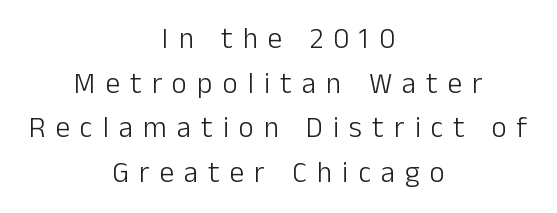
Q: Is the text bold? A: No.
Q: Is the text italic (slanted)? A: No, it is upright.
Q: Is the typeface a serif or a sans-serif typeface? A: Sans-serif.
Q: Is the text underlined? A: No.
Q: How is the paragraph aligned? A: Centered.
Q: Is the spacing between letters normal or unusually wide? A: Unusually wide.
Q: Is the spacing between lines tight, normal or loose? A: Normal.
Q: Width (condensed, normal, or wide)? A: Normal.
Q: Stroke contrast? A: Low.
Q: x-height? A: Medium.
Q: Monospaced? A: No.
